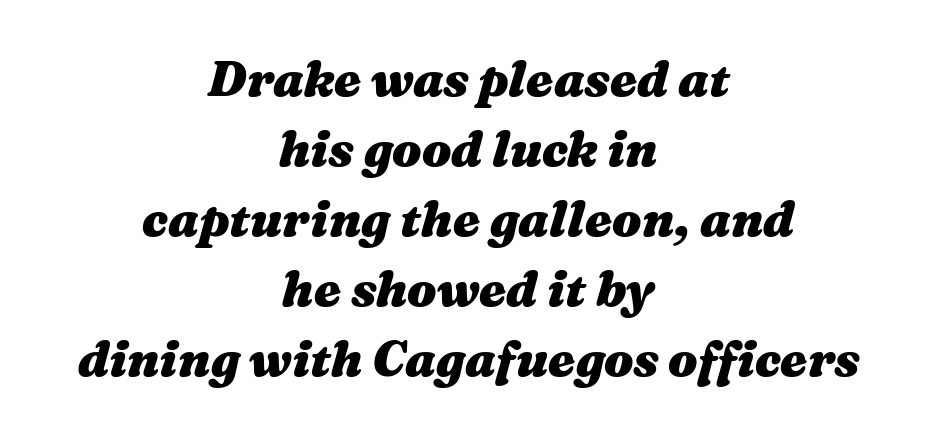
The passage shown is not underscored anywhere. Honestly, the row spacing looks completely unremarkable. The rag falls on both sides of this text block equally. The font's italic variant was chosen for this text. Looks like regular typesetting: each glyph gets only the width it needs. Tracking here is standard; glyphs follow each other at the usual distance.
